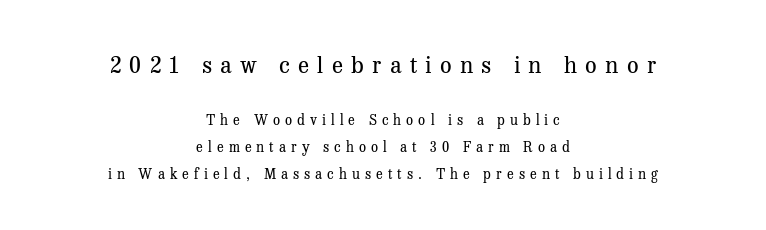
Q: Is the text bold? A: No.
Q: Is the text italic (slanted)? A: No, it is upright.
Q: Is the text underlined? A: No.
Q: How is the paragraph aligned? A: Centered.
Q: Is the spacing between letters normal or unusually wide? A: Unusually wide.
Q: Is the spacing between lines tight, normal or loose? A: Loose.
Q: Which block of text is set in a larger size, the first (top) or the second (bottom)? A: The first (top) one.
